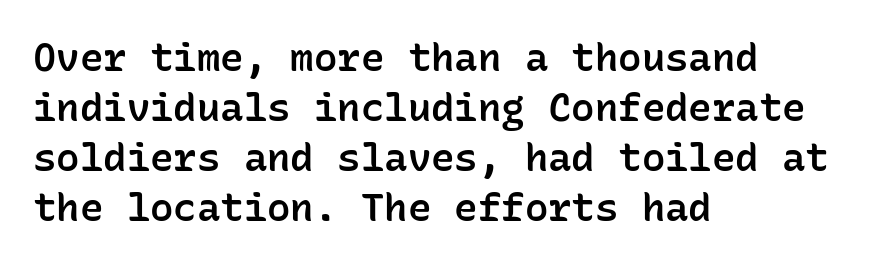
The image shows 39 px semibold sans-serif type, upright, monospaced; set left-aligned, normal line spacing (1.28x), normal letter spacing, not underlined; low stroke contrast and a medium x-height.
